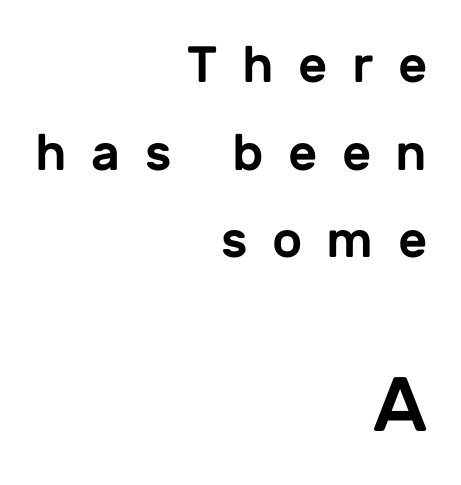
Q: Is the text italic (slanted)? A: No, it is upright.
Q: Is the typeface a serif or a sans-serif typeface? A: Sans-serif.
Q: Is the text underlined? A: No.
Q: How is the paragraph aligned? A: Right-aligned.
Q: Is the spacing between letters normal or unusually wide? A: Unusually wide.
Q: Which block of text is set in a larger size, the first (top) or the second (bottom)? A: The second (bottom) one.
Q: Width (condensed, normal, or wide)? A: Normal.
Q: Stroke contrast? A: Low.
Q: x-height? A: Medium.
Q: Monospaced? A: No.
